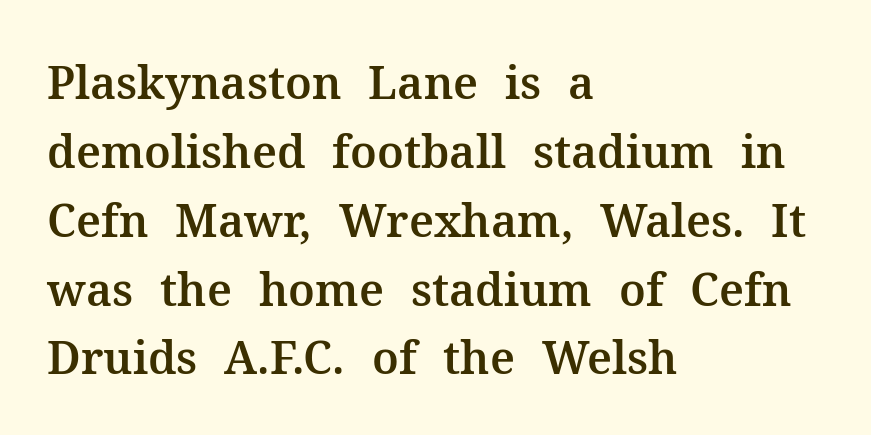
Q: Is the text italic (slanted)? A: No, it is upright.
Q: Is the typeface a serif or a sans-serif typeface? A: Serif.
Q: Is the text underlined? A: No.
Q: How is the paragraph aligned? A: Left-aligned.
Q: Is the spacing between letters normal or unusually wide? A: Normal.
Q: Is the spacing between lines tight, normal or loose? A: Normal.
Q: Width (condensed, normal, or wide)? A: Normal.
Q: Stroke contrast? A: Medium.
Q: x-height? A: Medium.
Q: Monospaced? A: No.
